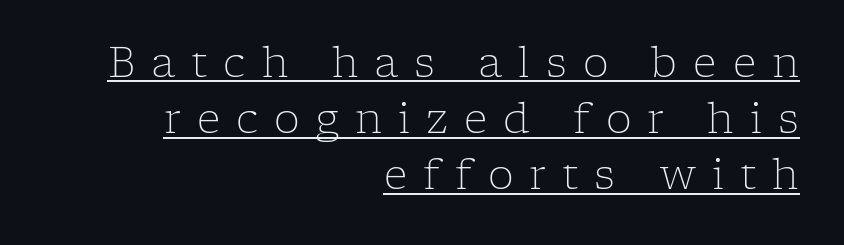
{"serif": "yes", "italic": "no", "bold": "no", "weight": "light", "width": "normal", "stroke_contrast": "low", "x_height": "medium", "monospaced": "no", "underline": "yes", "align": "right", "line_spacing": "normal", "line_spacing_ratio": 1.37, "letter_spacing": "wide", "letter_spacing_em": 0.39, "glyph_px": 41}
